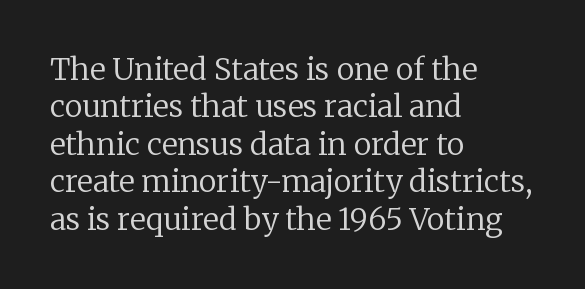
The image shows 30 px regular-weight serif type, upright; set left-aligned, normal line spacing (1.25x), normal letter spacing, not underlined; low stroke contrast and a medium x-height.
